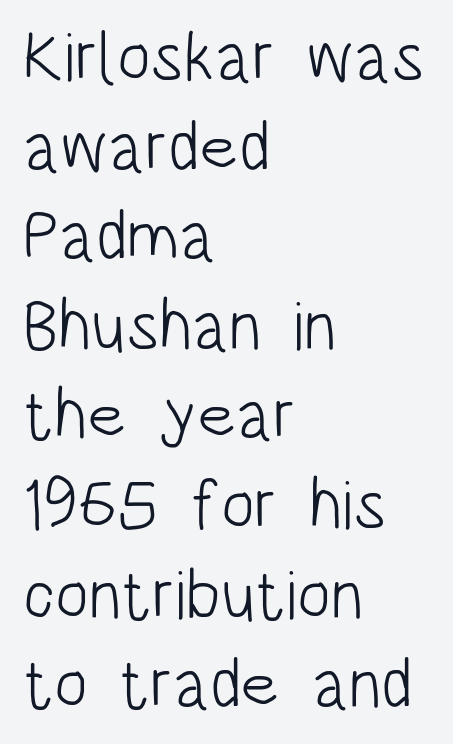
Q: Is the text bold? A: No.
Q: Is the text italic (slanted)? A: No, it is upright.
Q: Is the typeface a serif or a sans-serif typeface? A: Sans-serif.
Q: Is the text underlined? A: No.
Q: How is the paragraph aligned? A: Left-aligned.
Q: Is the spacing between letters normal or unusually wide? A: Normal.
Q: Is the spacing between lines tight, normal or loose? A: Normal.
Q: Width (condensed, normal, or wide)? A: Condensed.
Q: Stroke contrast? A: Low.
Q: x-height? A: Large.
Q: Monospaced? A: No.
